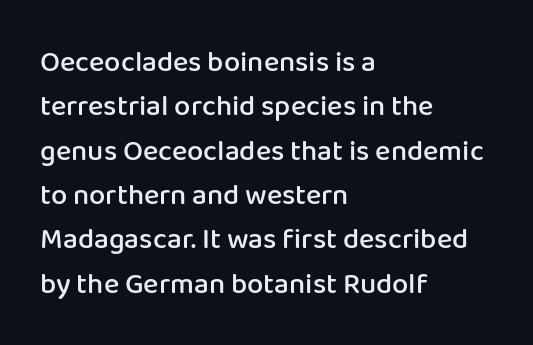
The image shows 29 px semibold sans-serif type, upright; set left-aligned, normal line spacing (1.53x), normal letter spacing, not underlined; low stroke contrast and a medium x-height.
